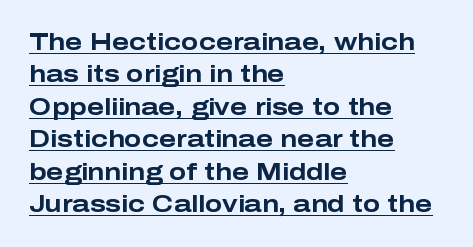
{"italic": "no", "bold": "yes", "underline": "yes", "align": "left", "line_spacing": "normal", "line_spacing_ratio": 1.41, "letter_spacing": "normal", "letter_spacing_em": 0.0, "glyph_px": 23}
